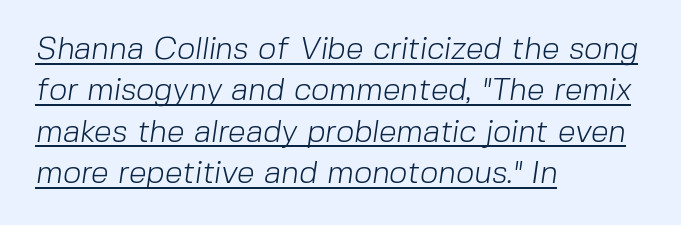
The image shows 32 px light sans-serif type; set left-aligned, normal line spacing (1.29x), normal letter spacing, underlined; low stroke contrast and a medium x-height.
